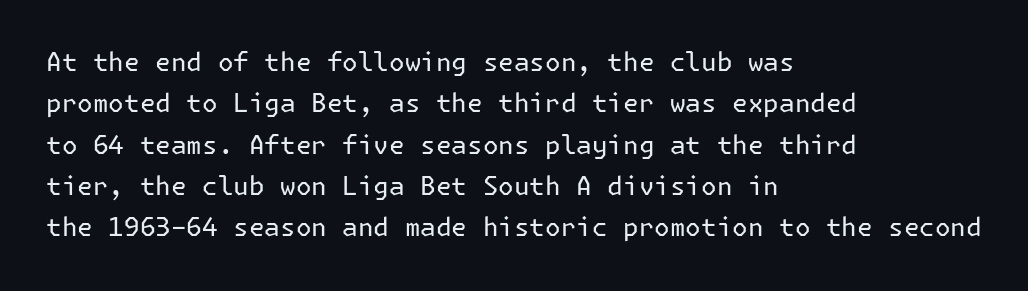
The image shows 26 px text type, upright; set left-aligned, normal line spacing (1.59x), normal letter spacing, not underlined.
